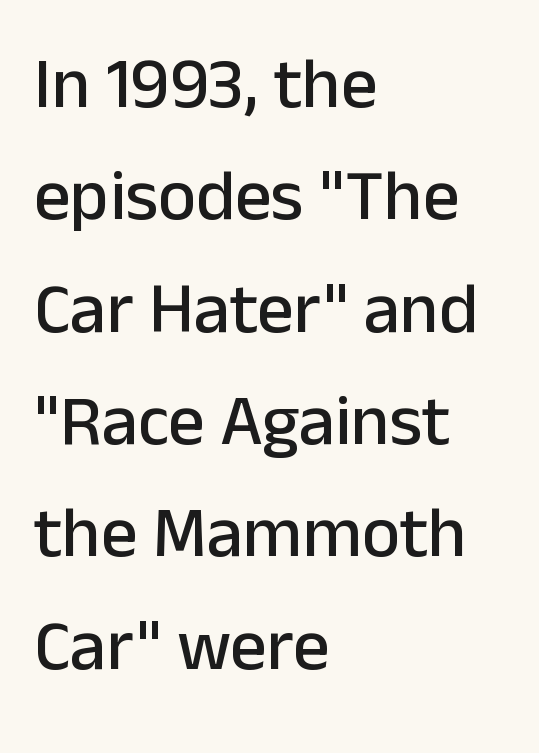
{"serif": "no", "italic": "no", "width": "normal", "stroke_contrast": "low", "x_height": "medium", "monospaced": "no", "underline": "no", "align": "left", "line_spacing": "normal", "line_spacing_ratio": 1.56, "letter_spacing": "normal", "letter_spacing_em": 0.0, "glyph_px": 72}
